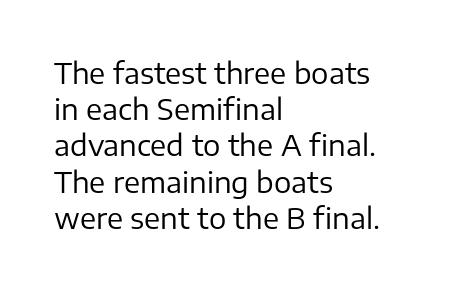
The image shows 29 px regular-weight sans-serif type, upright; set left-aligned, normal line spacing (1.25x), normal letter spacing, not underlined; low stroke contrast and a medium x-height.
